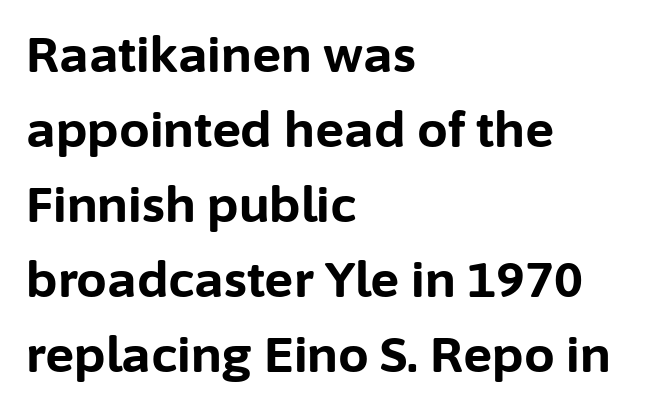
{"serif": "no", "italic": "no", "bold": "yes", "weight": "bold", "width": "normal", "stroke_contrast": "low", "x_height": "medium", "monospaced": "no", "underline": "no", "align": "left", "line_spacing": "normal", "line_spacing_ratio": 1.53, "letter_spacing": "normal", "letter_spacing_em": 0.0, "glyph_px": 49}
